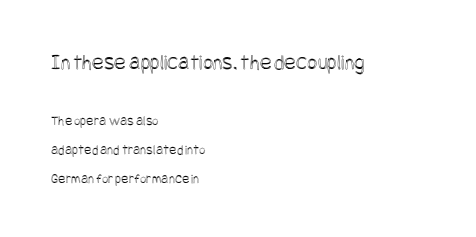
The image shows 22 px text type, upright; set left-aligned, loose line spacing (2.04x), normal letter spacing, not underlined; the first (top) block is 1.57x larger.
